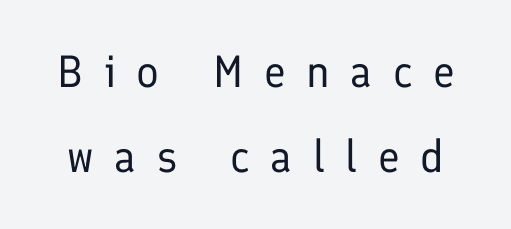
{"serif": "no", "italic": "no", "bold": "no", "weight": "regular", "width": "normal", "stroke_contrast": "low", "x_height": "medium", "monospaced": "no", "underline": "no", "line_spacing_ratio": 1.89, "letter_spacing": "wide", "letter_spacing_em": 0.46, "glyph_px": 45}
